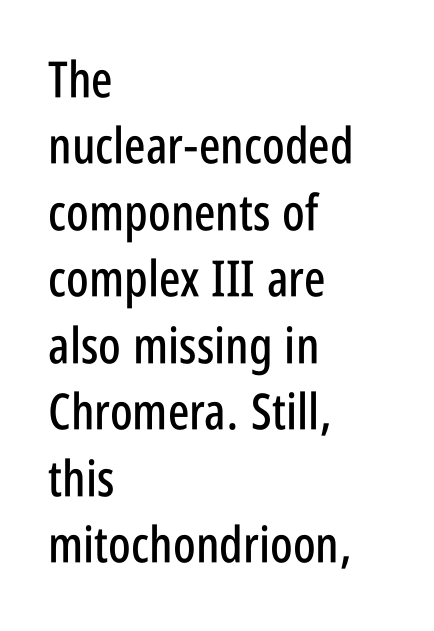
Q: Is the text italic (slanted)? A: No, it is upright.
Q: Is the typeface a serif or a sans-serif typeface? A: Sans-serif.
Q: Is the text underlined? A: No.
Q: How is the paragraph aligned? A: Left-aligned.
Q: Is the spacing between letters normal or unusually wide? A: Normal.
Q: Is the spacing between lines tight, normal or loose? A: Normal.
Q: Width (condensed, normal, or wide)? A: Condensed.
Q: Stroke contrast? A: Low.
Q: x-height? A: Large.
Q: Monospaced? A: No.
